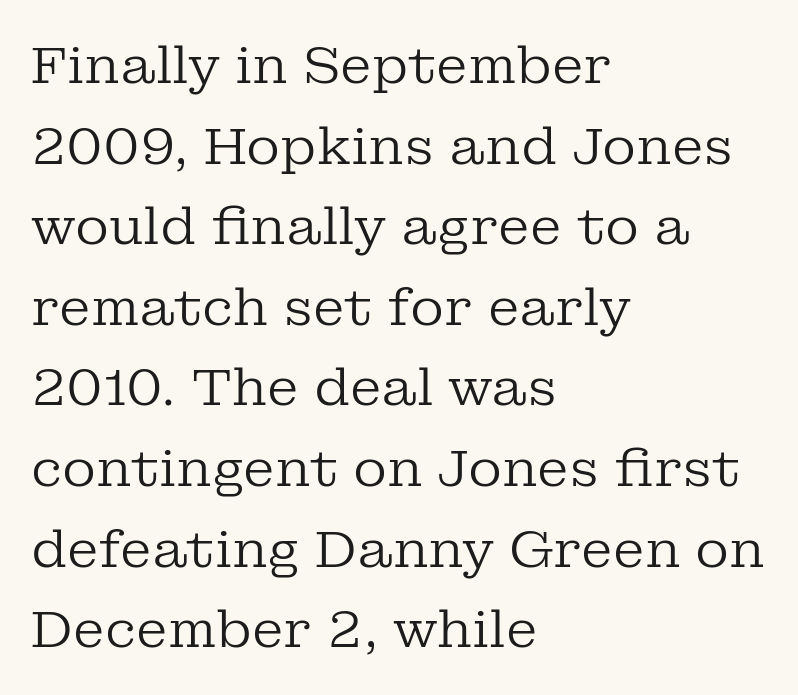
{"serif": "yes", "italic": "no", "bold": "no", "weight": "regular", "width": "normal", "stroke_contrast": "low", "x_height": "medium", "monospaced": "no", "underline": "no", "align": "left", "line_spacing": "normal", "line_spacing_ratio": 1.55, "letter_spacing": "normal", "letter_spacing_em": 0.0, "glyph_px": 52}
